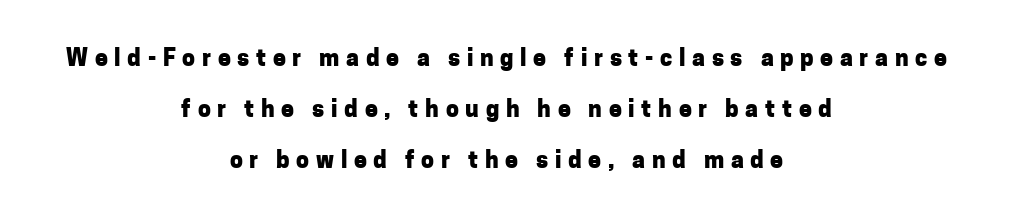
{"italic": "no", "bold": "yes", "underline": "no", "align": "center", "line_spacing": "loose", "line_spacing_ratio": 2.22, "letter_spacing": "wide", "letter_spacing_em": 0.29, "glyph_px": 23}
